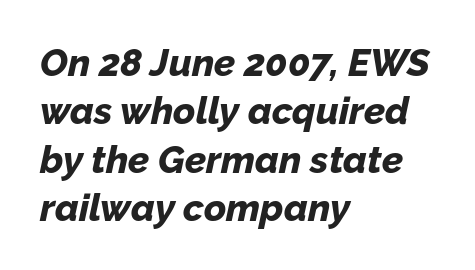
Q: Is the text bold? A: Yes.
Q: Is the text italic (slanted)? A: Yes, it leans right by about 12 degrees.
Q: Is the text underlined? A: No.
Q: How is the paragraph aligned? A: Left-aligned.
Q: Is the spacing between letters normal or unusually wide? A: Normal.
Q: Is the spacing between lines tight, normal or loose? A: Normal.
Q: Width (condensed, normal, or wide)? A: Normal.
Q: Stroke contrast? A: Low.
Q: x-height? A: Medium.
Q: Monospaced? A: No.
